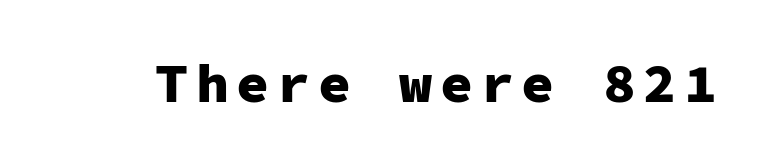
{"serif": "no", "italic": "no", "bold": "yes", "weight": "heavy", "width": "normal", "stroke_contrast": "low", "x_height": "medium", "monospaced": "yes", "underline": "no", "glyph_px": 55}
